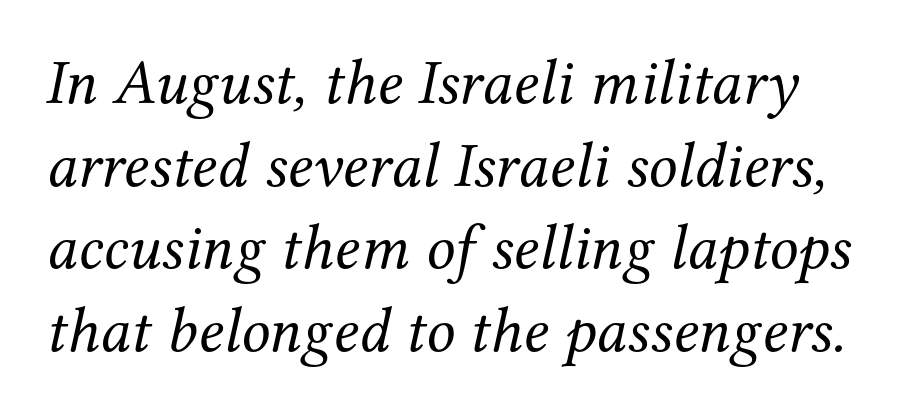
The image shows 64 px regular-weight serif type, italic (leaning right); set normal line spacing (1.29x), normal letter spacing, not underlined; medium stroke contrast and a medium x-height.
